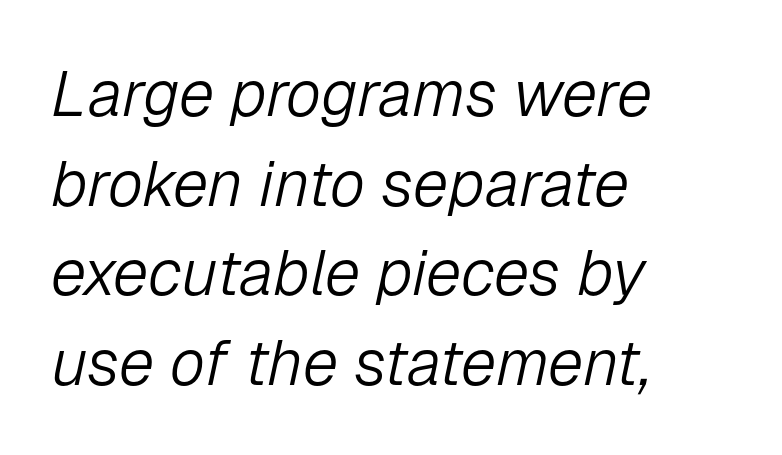
Where is the straight margin? On the left. Students, note that the glyphs here touch the page at normal intervals. Spacing verdict: proportional, widths tailored to each character. Rows of type keep a routine distance in the vertical direction. No letter is thick-stroked: the sample isn't bold.
